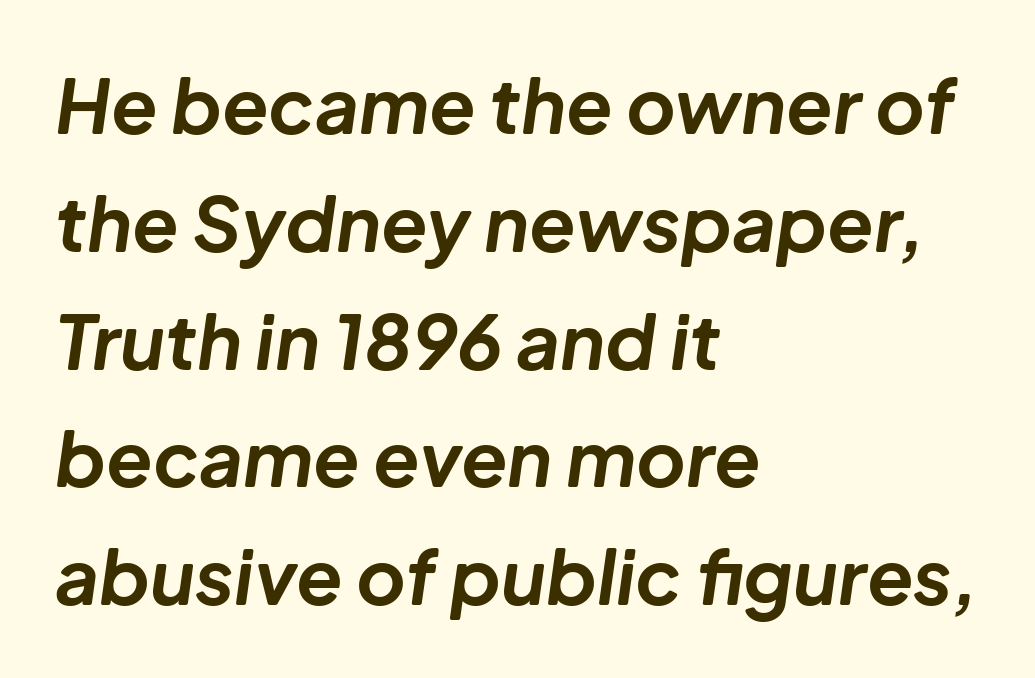
The image shows 76 px bold type, italic (leaning right); set left-aligned, normal line spacing (1.55x), normal letter spacing, not underlined; low stroke contrast and a medium x-height.
